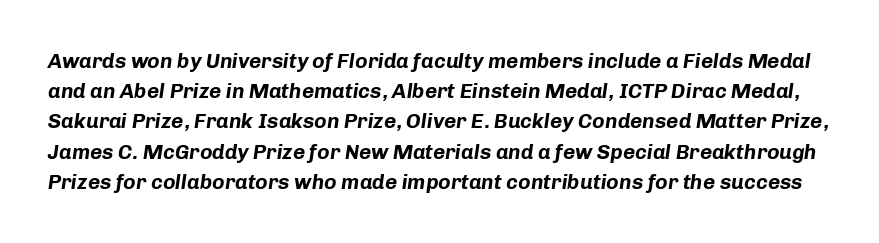
A clean baseline with only descenders dipping below it. Look at the stroke-to-counter ratio: heavy, a bold. A typesetter would call this leading conventional body-copy spacing. It's the slanting kind of type. Students, note that the glyphs here touch the page at normal intervals.
